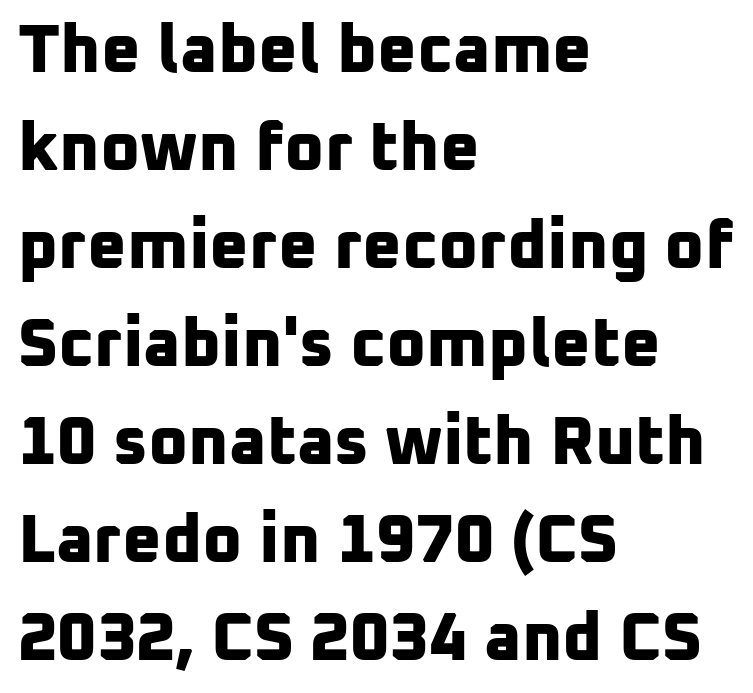
The image shows 68 px bold sans-serif type; set left-aligned, normal line spacing (1.44x), normal letter spacing, not underlined; low stroke contrast and a medium x-height.
